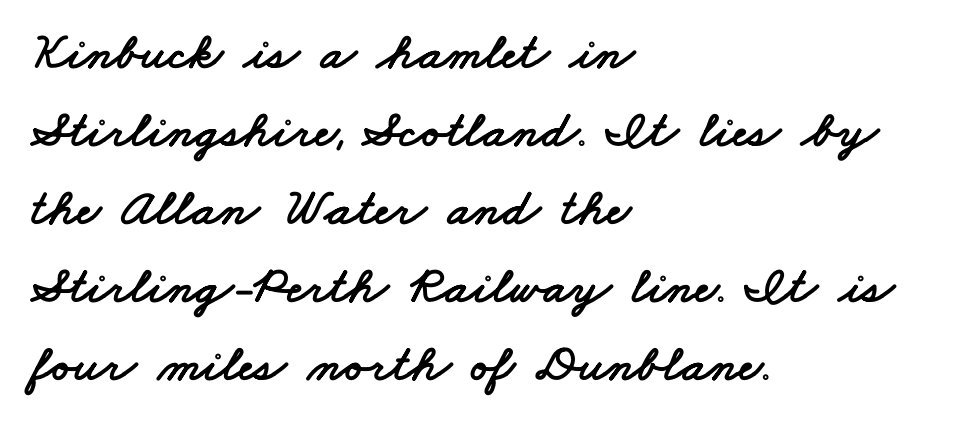
{"serif": "no", "width": "wide", "stroke_contrast": "low", "x_height": "small", "monospaced": "no", "underline": "no", "align": "left", "line_spacing": "normal", "line_spacing_ratio": 1.5, "letter_spacing": "normal", "letter_spacing_em": 0.0, "glyph_px": 52}
